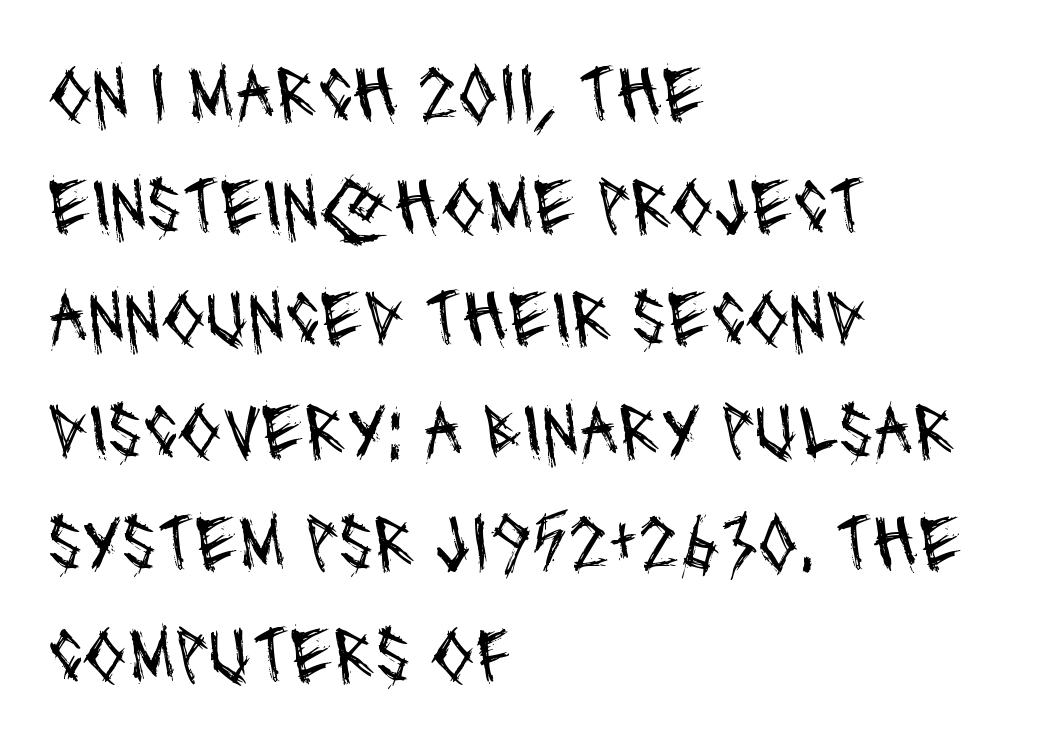
Q: Is the text bold? A: No.
Q: Is the typeface a serif or a sans-serif typeface? A: Sans-serif.
Q: Is the text underlined? A: No.
Q: How is the paragraph aligned? A: Left-aligned.
Q: Is the spacing between letters normal or unusually wide? A: Normal.
Q: Is the spacing between lines tight, normal or loose? A: Normal.
Q: Width (condensed, normal, or wide)? A: Condensed.
Q: Stroke contrast? A: Medium.
Q: x-height? A: Large.
Q: Monospaced? A: No.
